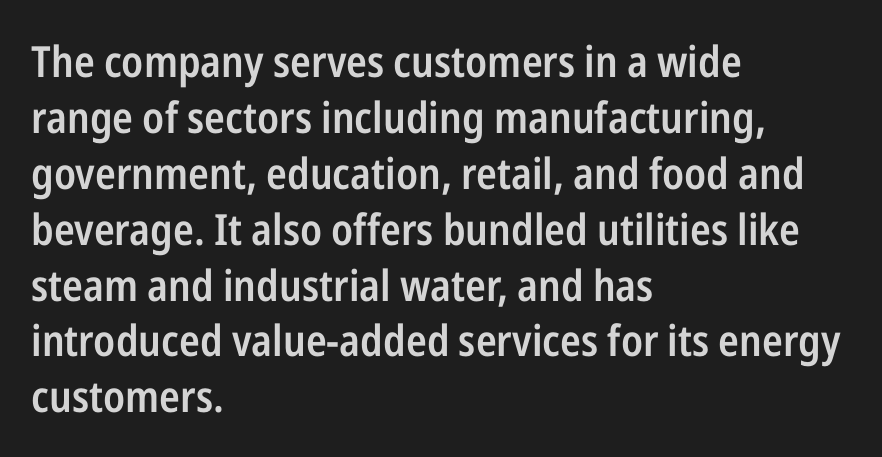
The type sits square on the baseline with zero lean. Serif or sans? Sans — the stroke terminals are bare. Regular leading. The rendering uses natural spacing where letterforms have individual widths. Set as a demibold, roughly 600 on the weight scale. Each line starts at the same left margin while the right side varies.
